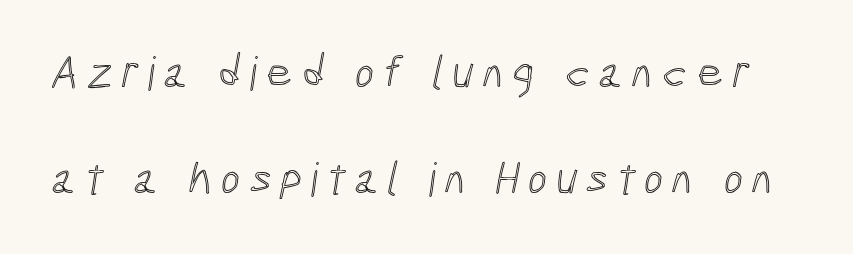
Does the leading feel generous? Absolutely, it's lavish. Beneath every word, the page is bare. These lines are rendered in a variable-pitch font.
